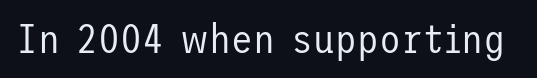
Q: Is the text bold? A: No.
Q: Is the text italic (slanted)? A: No, it is upright.
Q: Is the typeface a serif or a sans-serif typeface? A: Sans-serif.
Q: Is the text underlined? A: No.
Q: Is the spacing between letters normal or unusually wide? A: Normal.
Q: Width (condensed, normal, or wide)? A: Normal.
Q: Stroke contrast? A: Low.
Q: x-height? A: Medium.
